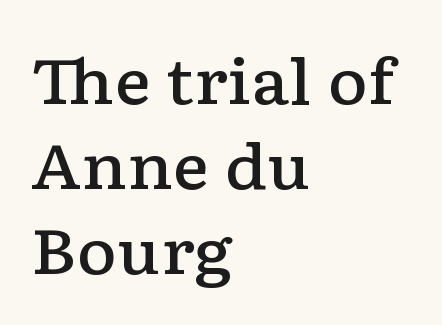
The glyphs have the mass of a demibold cut, below bold. This is roman type, the default non-slanted kind. Horizontal alignment here is leftward, the default for most running prose. A bare baseline throughout the passage. Spacing verdict: proportional, widths tailored to each character.
